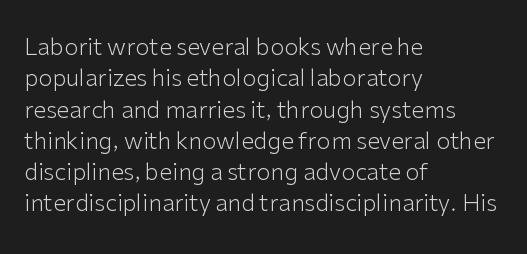
One glance says typical: line gaps are just what's usual. What stands out about the letter spacing? Nothing — it is the standard amount. This reads as an unemphasized weight, regular at the heaviest. The text block is weighted toward the left margin, trailing off unevenly rightward. Descender tails drop into unmarked territory. The specimen reads as upright at a glance.
